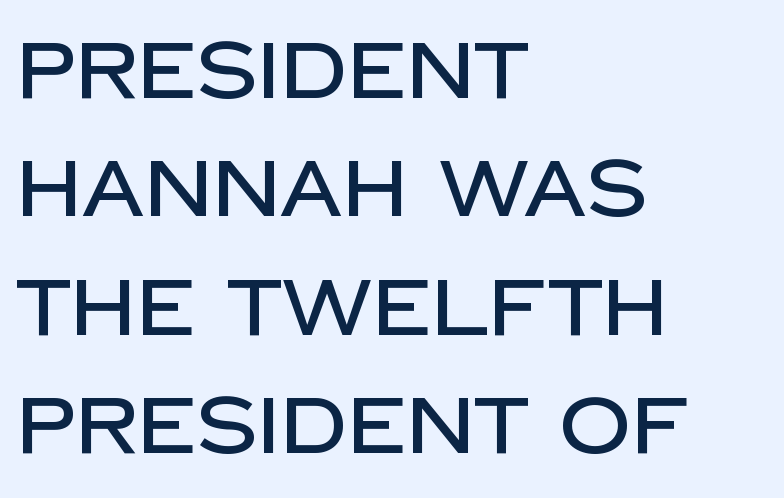
The image shows 79 px sans-serif type, upright; set left-aligned, normal line spacing (1.5x), normal letter spacing, not underlined; low stroke contrast and a large x-height.
